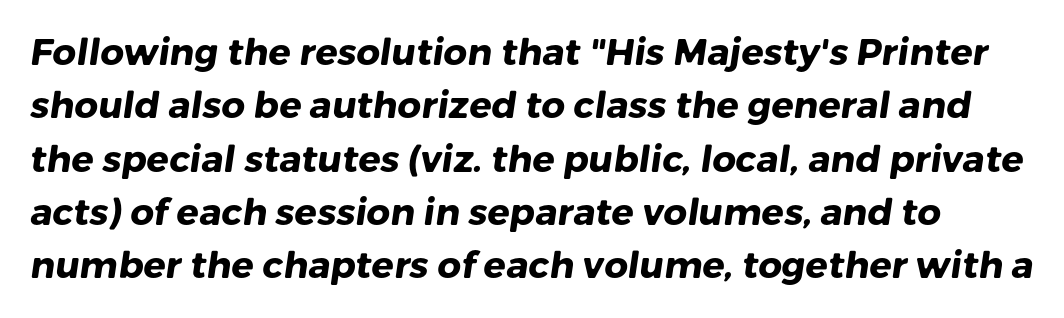
{"serif": "no", "bold": "yes", "weight": "heavy", "width": "normal", "stroke_contrast": "low", "x_height": "medium", "monospaced": "no", "underline": "no", "line_spacing": "normal", "line_spacing_ratio": 1.44, "letter_spacing": "normal", "letter_spacing_em": 0.0, "glyph_px": 37}
